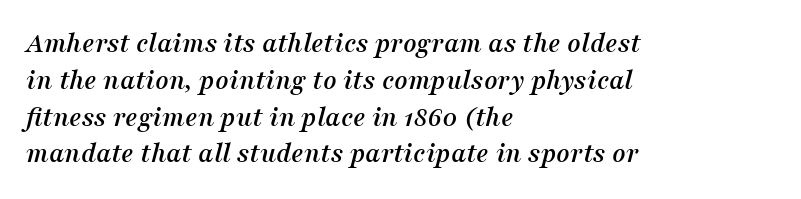
The image shows 29 px serif type, italic (leaning right); set left-aligned, normal line spacing (1.27x), normal letter spacing, not underlined; medium stroke contrast and a medium x-height.
